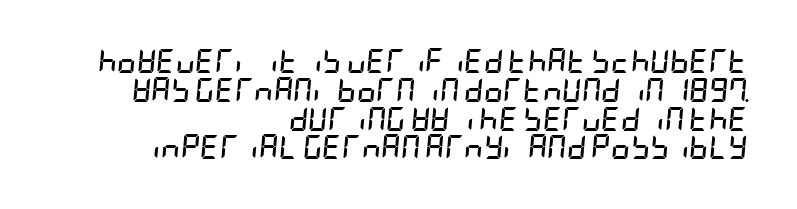
The image shows 24 px bold type, italic (leaning right); set right-aligned, line spacing 1.2x, normal letter spacing, not underlined.
